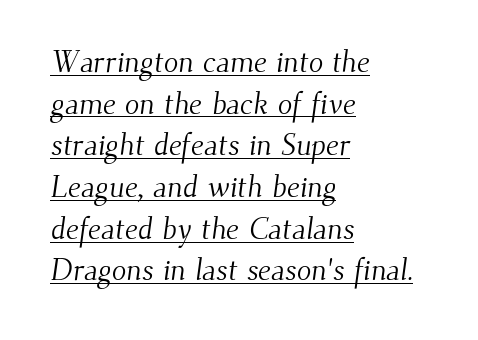
{"serif": "yes", "bold": "no", "weight": "light", "width": "normal", "stroke_contrast": "medium", "x_height": "small", "monospaced": "no", "underline": "yes", "align": "left", "line_spacing": "normal", "line_spacing_ratio": 1.39, "letter_spacing": "normal", "letter_spacing_em": 0.0, "glyph_px": 30}
